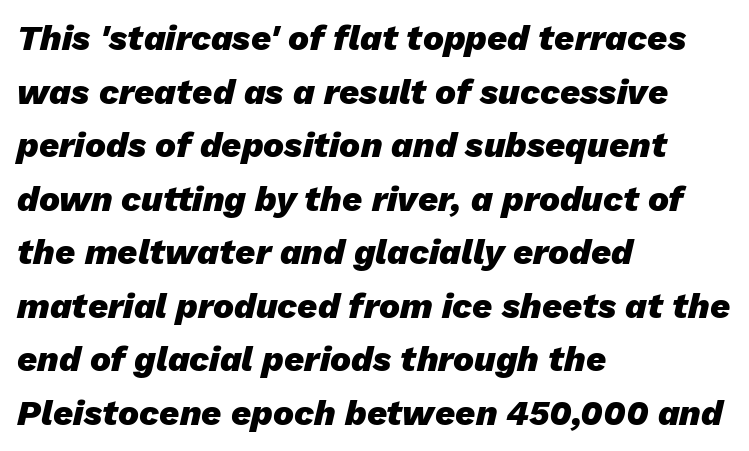
Q: Is the text bold? A: Yes.
Q: Is the text italic (slanted)? A: Yes, it leans right by about 13 degrees.
Q: Is the text underlined? A: No.
Q: How is the paragraph aligned? A: Left-aligned.
Q: Is the spacing between letters normal or unusually wide? A: Normal.
Q: Is the spacing between lines tight, normal or loose? A: Normal.
Q: Width (condensed, normal, or wide)? A: Normal.
Q: Stroke contrast? A: Low.
Q: x-height? A: Medium.
Q: Monospaced? A: No.
